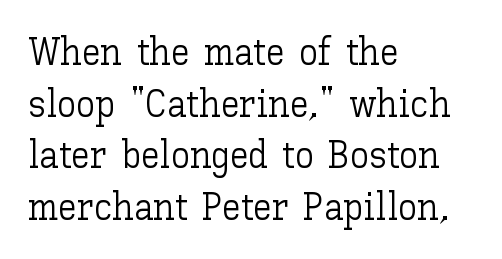
The letters sit at their default tracking, neither squeezed nor spread. Only glyphs here, with clear space below each row. This sample has the flowing, uneven cadence of proportional lettering. What's the leading like? Ordinary, nothing unusual.
